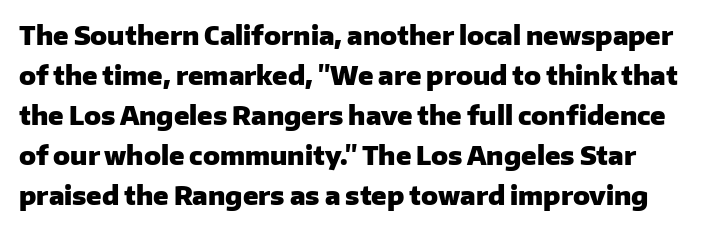
The image shows 25 px bold type, upright; set normal line spacing (1.6x), normal letter spacing, not underlined.
